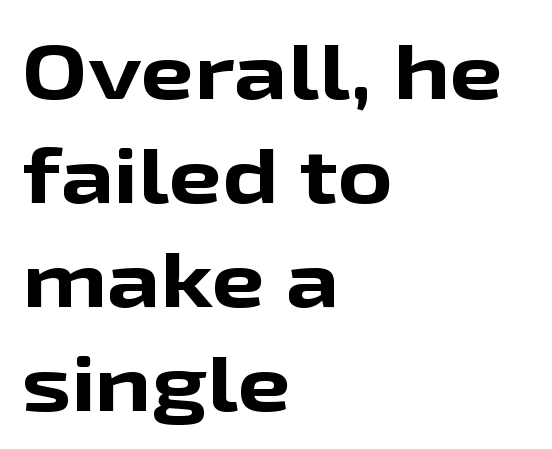
Q: Is the text bold? A: Yes.
Q: Is the text italic (slanted)? A: No, it is upright.
Q: Is the typeface a serif or a sans-serif typeface? A: Sans-serif.
Q: Is the text underlined? A: No.
Q: How is the paragraph aligned? A: Left-aligned.
Q: Is the spacing between letters normal or unusually wide? A: Normal.
Q: Is the spacing between lines tight, normal or loose? A: Normal.
Q: Width (condensed, normal, or wide)? A: Wide.
Q: Stroke contrast? A: Low.
Q: x-height? A: Medium.
Q: Monospaced? A: No.
